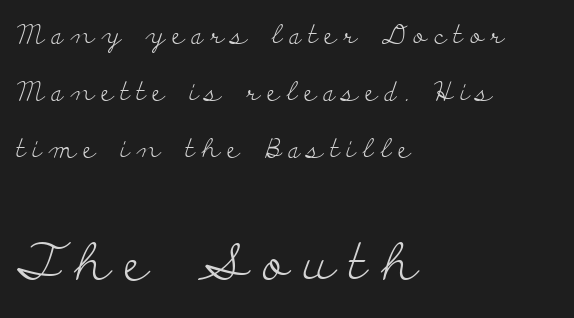
Q: Is the text bold? A: No.
Q: Is the text italic (slanted)? A: Yes.
Q: Is the typeface a serif or a sans-serif typeface? A: Serif.
Q: Is the text underlined? A: No.
Q: How is the paragraph aligned? A: Left-aligned.
Q: Is the spacing between letters normal or unusually wide? A: Unusually wide.
Q: Is the spacing between lines tight, normal or loose? A: Loose.
Q: Which block of text is set in a larger size, the first (top) or the second (bottom)? A: The second (bottom) one.
Q: Width (condensed, normal, or wide)? A: Wide.
Q: Stroke contrast? A: Low.
Q: x-height? A: Small.
Q: Monospaced? A: No.
